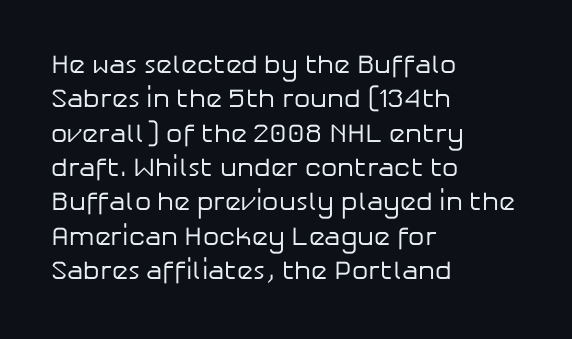
{"italic": "no", "bold": "no", "underline": "no", "align": "left", "line_spacing": "normal", "line_spacing_ratio": 1.32, "letter_spacing": "normal", "letter_spacing_em": 0.0, "glyph_px": 26}
